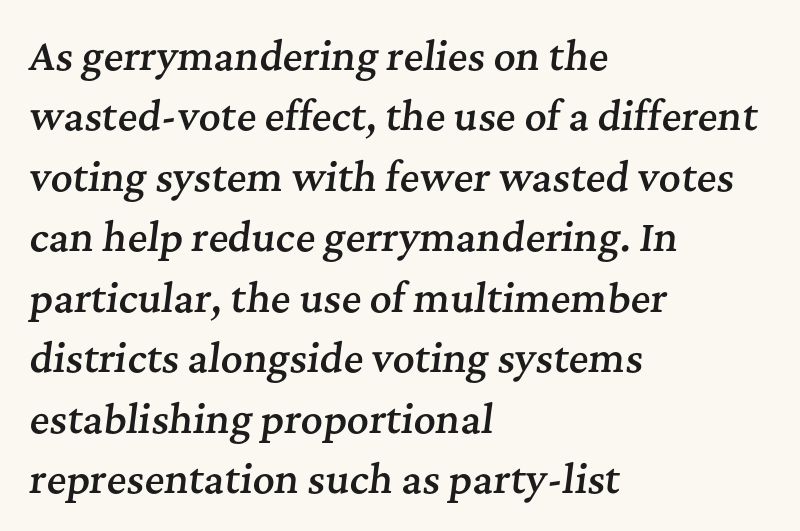
Q: Is the text bold? A: Semi-bold.
Q: Is the text italic (slanted)? A: Yes, it leans right by about 7 degrees.
Q: Is the typeface a serif or a sans-serif typeface? A: Serif.
Q: Is the text underlined? A: No.
Q: How is the paragraph aligned? A: Left-aligned.
Q: Is the spacing between letters normal or unusually wide? A: Normal.
Q: Is the spacing between lines tight, normal or loose? A: Normal.
Q: Width (condensed, normal, or wide)? A: Normal.
Q: Stroke contrast? A: Medium.
Q: x-height? A: Medium.
Q: Monospaced? A: No.
